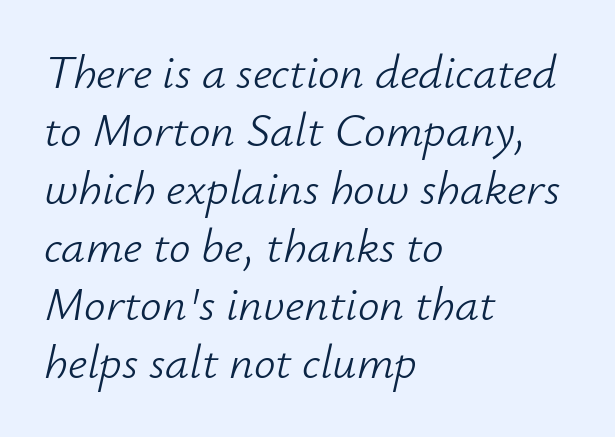
Q: Is the text bold? A: No.
Q: Is the text italic (slanted)? A: Yes, it leans right by about 12 degrees.
Q: Is the text underlined? A: No.
Q: How is the paragraph aligned? A: Left-aligned.
Q: Is the spacing between letters normal or unusually wide? A: Normal.
Q: Width (condensed, normal, or wide)? A: Normal.
Q: Stroke contrast? A: Low.
Q: x-height? A: Small.
Q: Monospaced? A: No.
